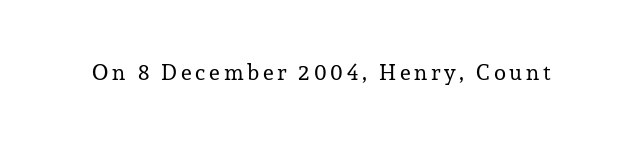
Q: Is the text bold? A: No.
Q: Is the text italic (slanted)? A: No, it is upright.
Q: Is the text underlined? A: No.
